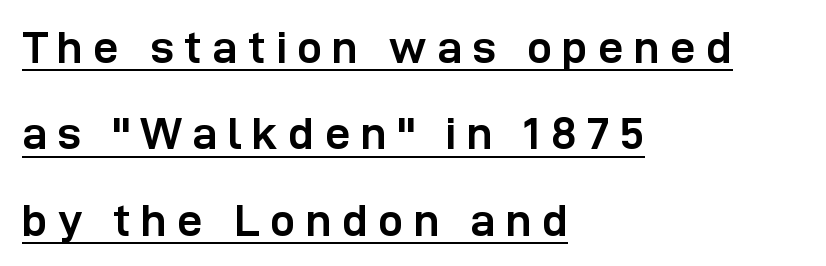
{"serif": "no", "italic": "no", "bold": "yes", "weight": "semibold", "width": "normal", "stroke_contrast": "low", "x_height": "medium", "monospaced": "no", "underline": "yes", "align": "left", "line_spacing": "loose", "line_spacing_ratio": 1.92, "letter_spacing": "wide", "letter_spacing_em": 0.23, "glyph_px": 45}
